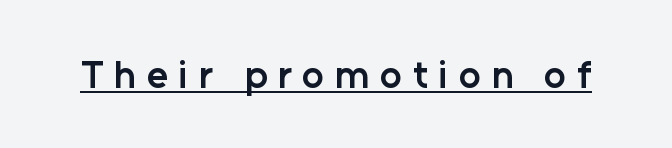
Q: Is the text bold? A: Semi-bold.
Q: Is the text italic (slanted)? A: No, it is upright.
Q: Is the typeface a serif or a sans-serif typeface? A: Sans-serif.
Q: Is the text underlined? A: Yes.
Q: Is the spacing between letters normal or unusually wide? A: Unusually wide.
Q: Width (condensed, normal, or wide)? A: Normal.
Q: Stroke contrast? A: Low.
Q: x-height? A: Medium.
Q: Monospaced? A: No.
